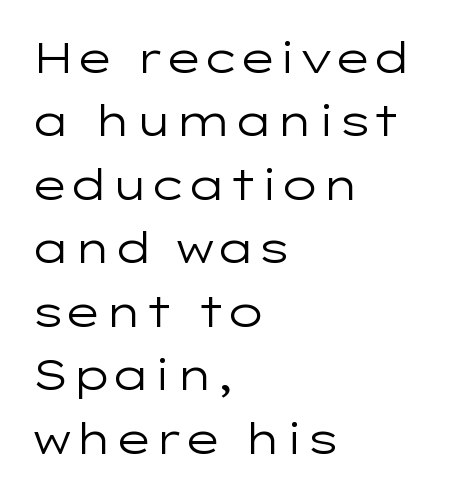
{"serif": "no", "italic": "no", "bold": "no", "weight": "regular", "width": "wide", "stroke_contrast": "low", "x_height": "medium", "monospaced": "no", "underline": "no", "align": "left", "line_spacing": "normal", "line_spacing_ratio": 1.51, "letter_spacing": "normal", "letter_spacing_em": 0.0, "glyph_px": 42}
